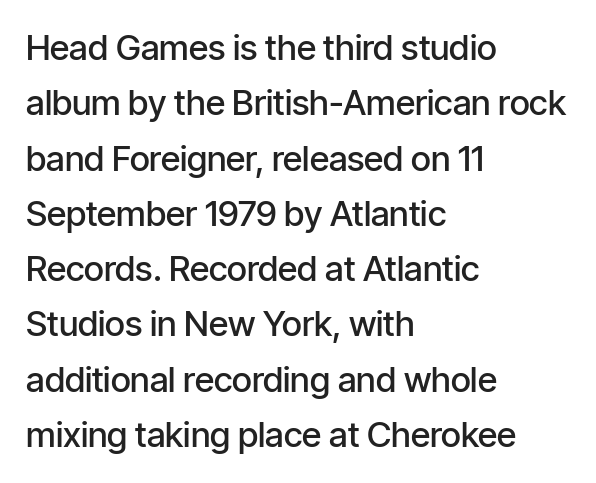
Q: Is the text bold? A: Semi-bold.
Q: Is the text italic (slanted)? A: No, it is upright.
Q: Is the typeface a serif or a sans-serif typeface? A: Sans-serif.
Q: Is the text underlined? A: No.
Q: How is the paragraph aligned? A: Left-aligned.
Q: Is the spacing between letters normal or unusually wide? A: Normal.
Q: Is the spacing between lines tight, normal or loose? A: Normal.
Q: Width (condensed, normal, or wide)? A: Condensed.
Q: Stroke contrast? A: Low.
Q: x-height? A: Medium.
Q: Monospaced? A: No.
